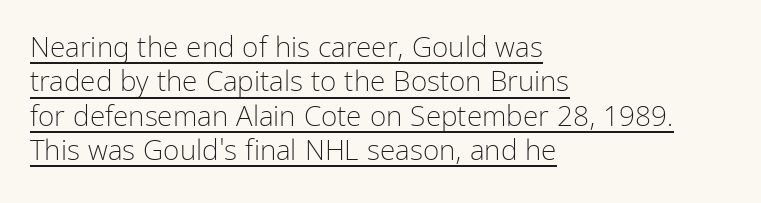
{"serif": "no", "italic": "no", "bold": "no", "weight": "light", "width": "condensed", "stroke_contrast": "low", "x_height": "medium", "monospaced": "no", "underline": "yes", "align": "left", "line_spacing_ratio": 1.23, "letter_spacing": "normal", "letter_spacing_em": 0.0, "glyph_px": 28}
